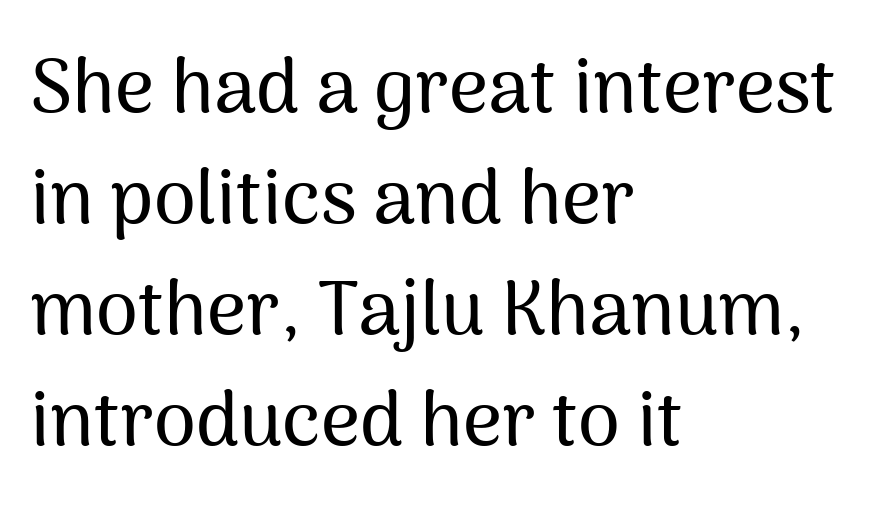
Honestly, there is no underline to notice here at all. Stroke terminals: plain, sans-serif. These lines are rendered in a variable-pitch font. The letterforms sit shoulder to shoulder at normal distance.
